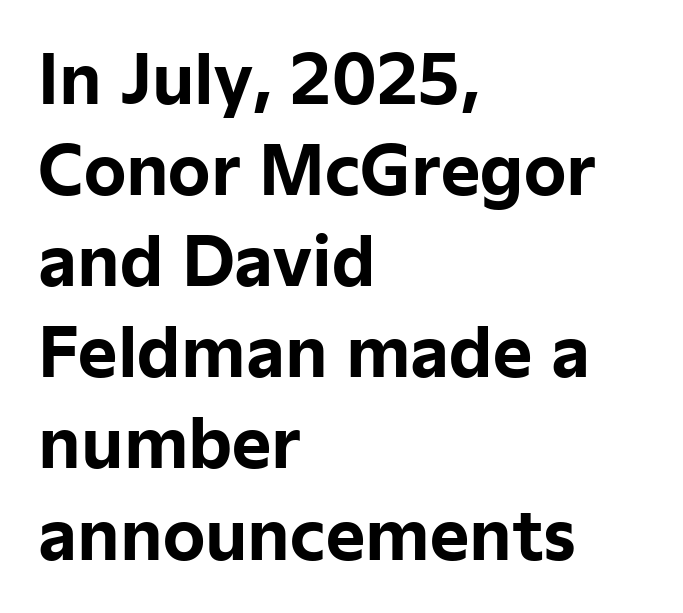
Q: Is the text bold? A: Yes.
Q: Is the text italic (slanted)? A: No, it is upright.
Q: Is the typeface a serif or a sans-serif typeface? A: Sans-serif.
Q: Is the text underlined? A: No.
Q: How is the paragraph aligned? A: Left-aligned.
Q: Is the spacing between letters normal or unusually wide? A: Normal.
Q: Is the spacing between lines tight, normal or loose? A: Normal.
Q: Width (condensed, normal, or wide)? A: Normal.
Q: Stroke contrast? A: Low.
Q: x-height? A: Medium.
Q: Monospaced? A: No.
